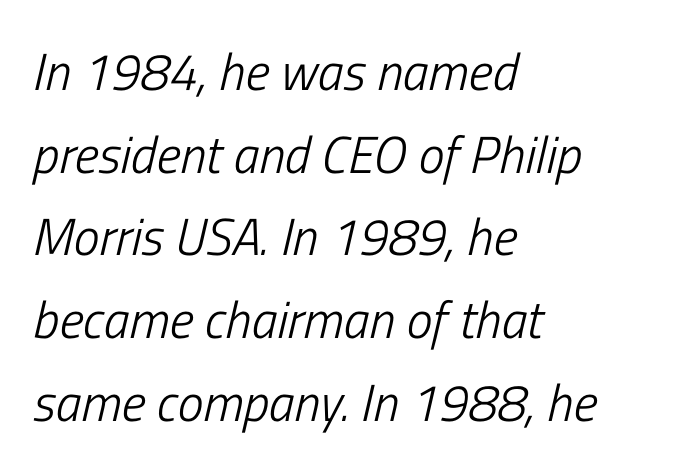
{"italic": "yes", "lean": "right", "slant_degrees": 13, "bold": "no", "weight": "light", "width": "condensed", "stroke_contrast": "low", "x_height": "medium", "monospaced": "no", "underline": "no", "align": "left", "line_spacing": "normal", "line_spacing_ratio": 1.59, "letter_spacing": "normal", "letter_spacing_em": 0.0, "glyph_px": 52}
